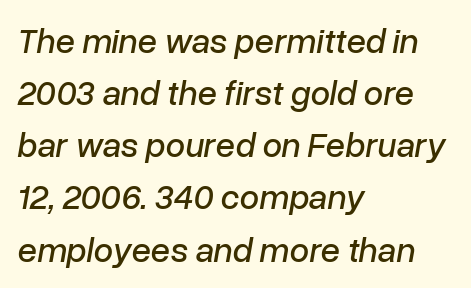
The rendering anchors every line to the left-hand side. Successive baselines arrive at the customary interval. The passage shown has conventional tracking throughout. Descender tails drop into unmarked territory. Notice how the stems are inclined rather than vertical — that's the hallmark of italics. The letters advance in unequal steps, a hallmark of proportional type.
